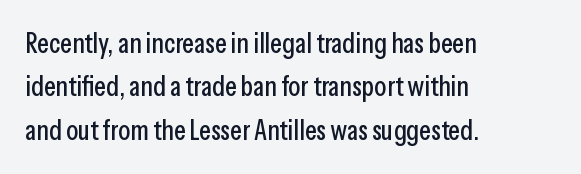
{"serif": "no", "italic": "no", "width": "condensed", "stroke_contrast": "low", "x_height": "medium", "monospaced": "no", "underline": "no", "align": "left", "line_spacing": "normal", "line_spacing_ratio": 1.55, "letter_spacing": "normal", "letter_spacing_em": 0.0, "glyph_px": 28}
